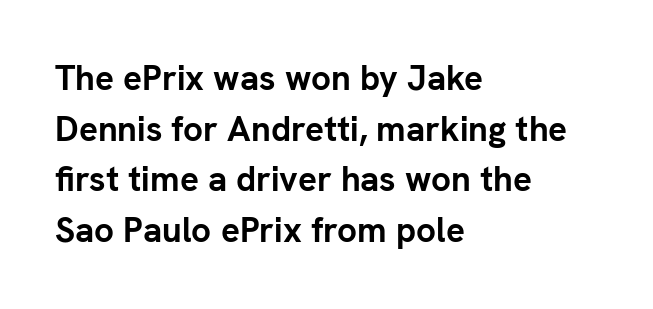
Q: Is the text bold? A: Yes.
Q: Is the text italic (slanted)? A: No, it is upright.
Q: Is the typeface a serif or a sans-serif typeface? A: Sans-serif.
Q: Is the text underlined? A: No.
Q: How is the paragraph aligned? A: Left-aligned.
Q: Is the spacing between letters normal or unusually wide? A: Normal.
Q: Is the spacing between lines tight, normal or loose? A: Normal.
Q: Width (condensed, normal, or wide)? A: Normal.
Q: Stroke contrast? A: Low.
Q: x-height? A: Medium.
Q: Monospaced? A: No.
